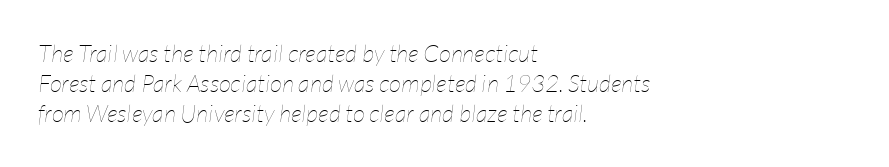
The rows are spaced the way most documents space them. Inter-character spacing is left at the font's built-in metrics. Letters have the restrained weight of plain body copy at most. Check under the words: just untouched page.
